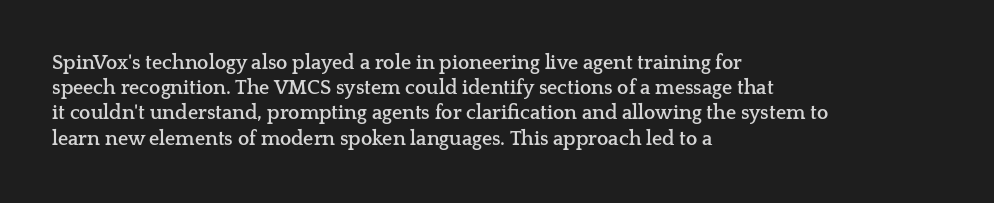
Q: Is the text bold? A: Yes.
Q: Is the text italic (slanted)? A: No, it is upright.
Q: Is the text underlined? A: No.
Q: How is the paragraph aligned? A: Left-aligned.
Q: Is the spacing between letters normal or unusually wide? A: Normal.
Q: Is the spacing between lines tight, normal or loose? A: Normal.
